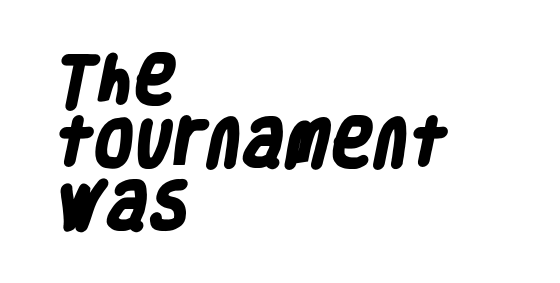
Q: Is the text bold? A: Yes.
Q: Is the typeface a serif or a sans-serif typeface? A: Sans-serif.
Q: Is the text underlined? A: No.
Q: How is the paragraph aligned? A: Left-aligned.
Q: Is the spacing between letters normal or unusually wide? A: Normal.
Q: Width (condensed, normal, or wide)? A: Condensed.
Q: Stroke contrast? A: Low.
Q: x-height? A: Large.
Q: Monospaced? A: No.
